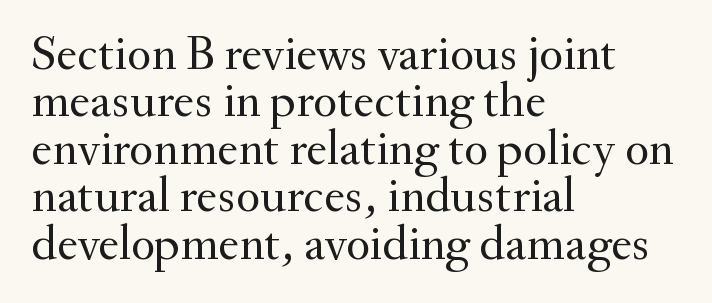
The image shows 50 px regular-weight serif type, upright; set left-aligned, tight line spacing (0.95x), normal letter spacing, not underlined; medium stroke contrast and a small x-height.
